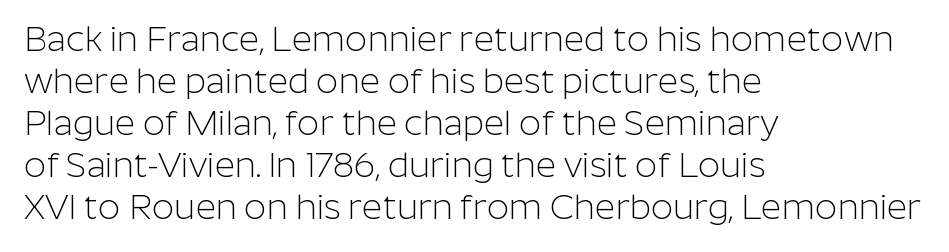
The image shows 35 px light sans-serif type, upright; set left-aligned, line spacing 1.2x, normal letter spacing, not underlined; low stroke contrast and a medium x-height.
